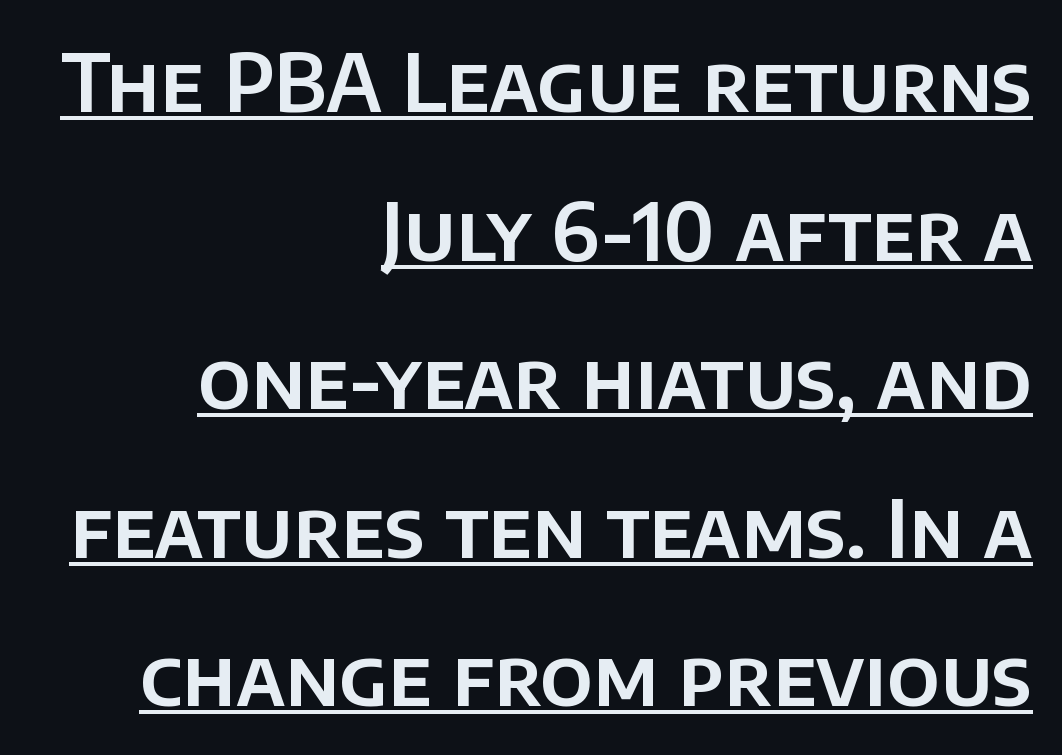
{"serif": "no", "italic": "no", "width": "normal", "stroke_contrast": "low", "x_height": "large", "monospaced": "no", "underline": "yes", "align": "right", "line_spacing_ratio": 1.88, "letter_spacing": "normal", "letter_spacing_em": 0.0, "glyph_px": 79}
